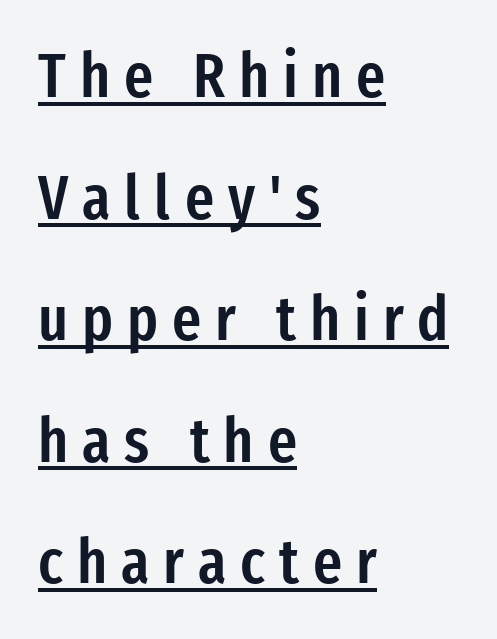
{"serif": "no", "italic": "no", "bold": "semi", "weight": "semibold", "width": "condensed", "stroke_contrast": "low", "x_height": "medium", "monospaced": "no", "underline": "yes", "align": "left", "line_spacing": "loose", "line_spacing_ratio": 1.93, "letter_spacing": "wide", "letter_spacing_em": 0.22, "glyph_px": 63}
